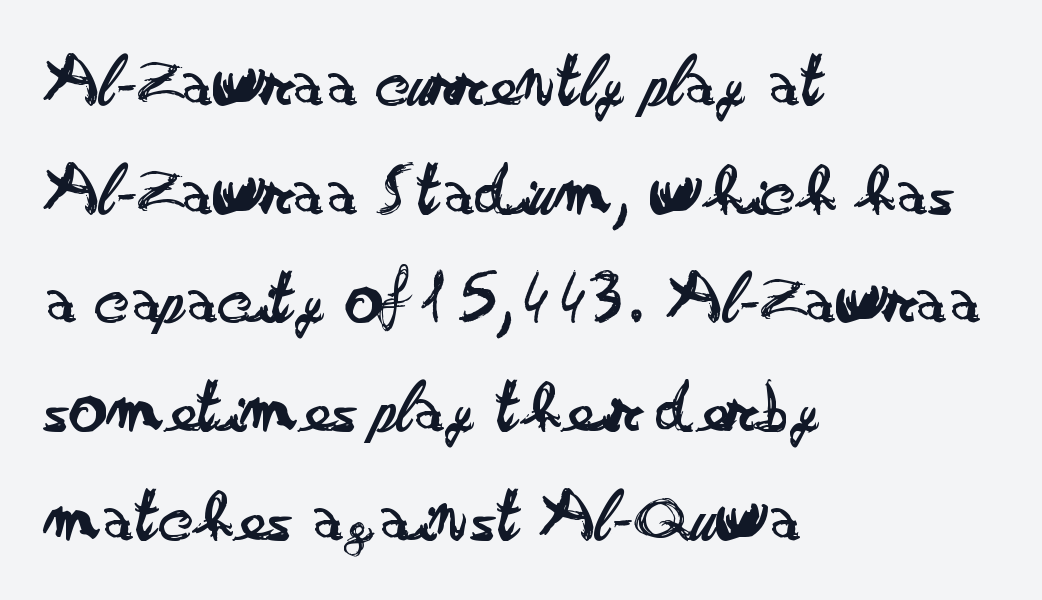
{"serif": "no", "italic": "no", "bold": "no", "weight": "regular", "width": "wide", "stroke_contrast": "low", "x_height": "small", "monospaced": "no", "underline": "no", "align": "left", "line_spacing": "normal", "line_spacing_ratio": 1.45, "letter_spacing": "normal", "letter_spacing_em": 0.0, "glyph_px": 75}
